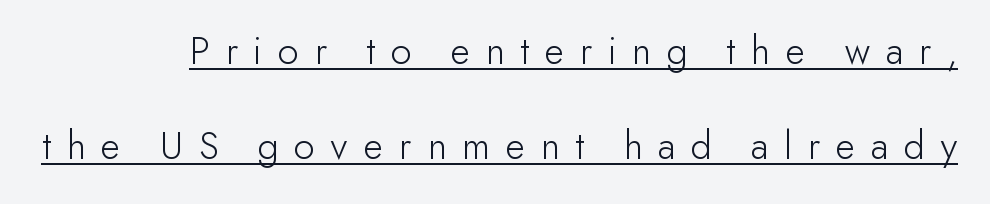
The image shows 41 px light sans-serif type, upright; set loose line spacing (2.32x), unusually wide letter spacing (+0.38 em), underlined; low stroke contrast and a small x-height.
